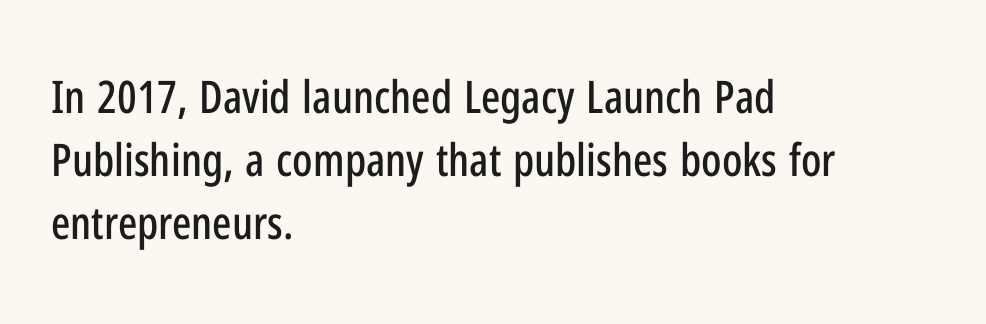
{"serif": "no", "italic": "no", "width": "condensed", "stroke_contrast": "low", "x_height": "medium", "monospaced": "no", "underline": "no", "align": "left", "line_spacing": "normal", "line_spacing_ratio": 1.4, "letter_spacing": "normal", "letter_spacing_em": 0.0, "glyph_px": 45}
